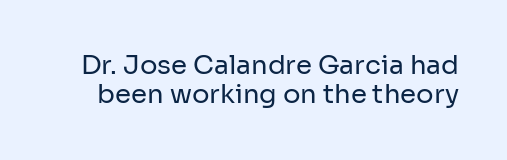
Ascenders rise straight up at ninety degrees. The horizontal fit of the characters is conventional and even. Honestly, there is no underline to notice here at all. The font is comparable to plain body text, perhaps lighter. Leading is clearly below the norm, producing a dense column.
